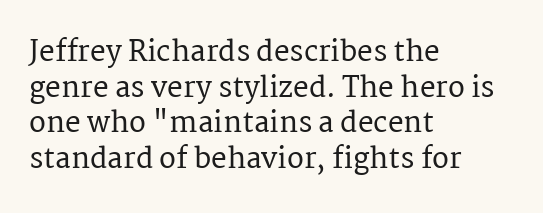
{"serif": "yes", "italic": "no", "width": "normal", "stroke_contrast": "medium", "x_height": "medium", "monospaced": "no", "underline": "no", "align": "left", "line_spacing": "normal", "line_spacing_ratio": 1.27, "letter_spacing": "normal", "letter_spacing_em": 0.0, "glyph_px": 28}
